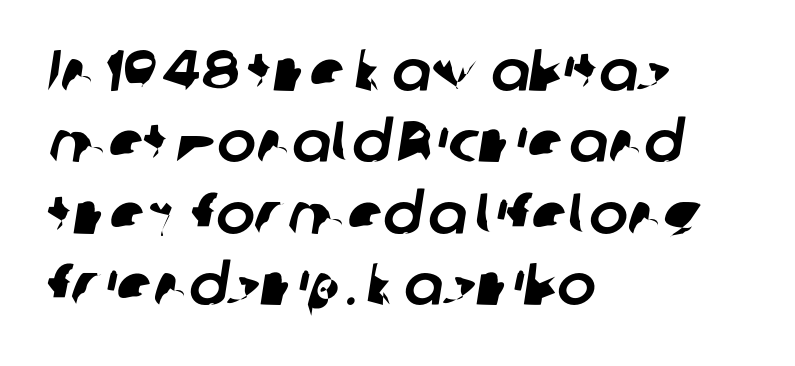
The image shows 58 px sans-serif type; set left-aligned, line spacing 1.23x, normal letter spacing, not underlined; low stroke contrast and a medium x-height.
